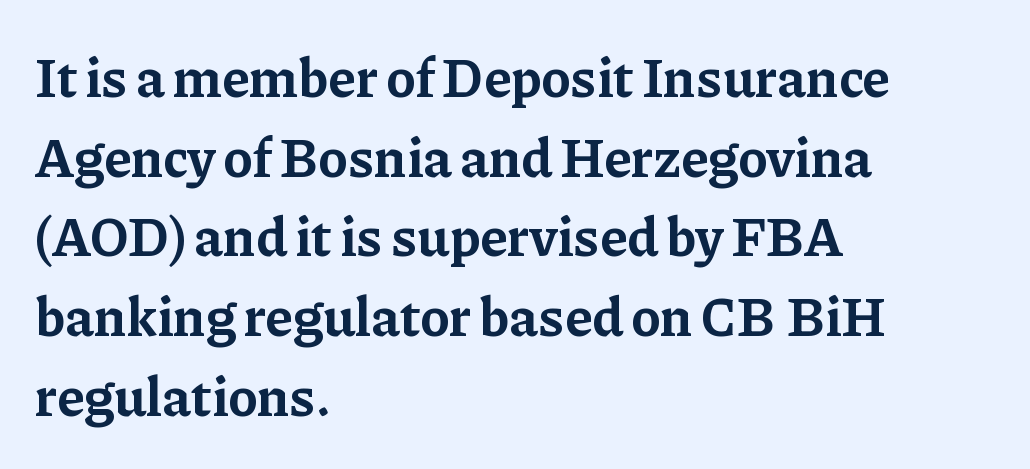
Q: Is the text bold? A: Yes.
Q: Is the text italic (slanted)? A: No, it is upright.
Q: Is the typeface a serif or a sans-serif typeface? A: Serif.
Q: Is the text underlined? A: No.
Q: How is the paragraph aligned? A: Left-aligned.
Q: Is the spacing between letters normal or unusually wide? A: Normal.
Q: Is the spacing between lines tight, normal or loose? A: Normal.
Q: Width (condensed, normal, or wide)? A: Normal.
Q: Stroke contrast? A: Low.
Q: x-height? A: Medium.
Q: Monospaced? A: No.
